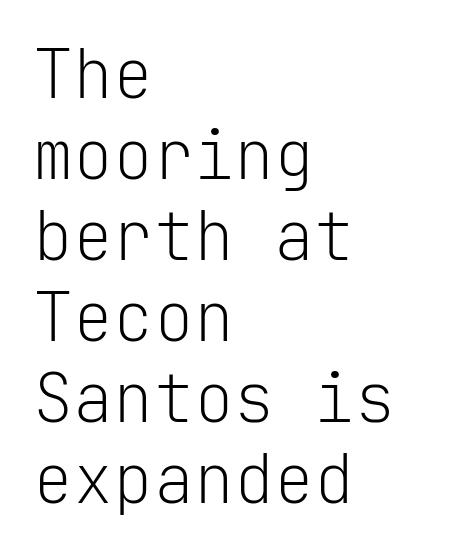
This sample has the even, mechanical cadence of fixed-width lettering. The gaps between neighbouring characters are ordinary and unremarkable. Descenders are the only things crossing below the line. Stems here are at most as thick as an everyday book face. A sans-serif font was chosen for this passage.
